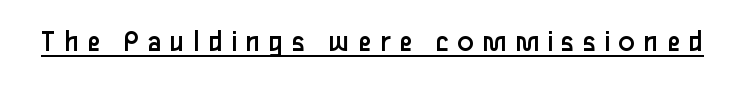
Q: Is the text bold? A: No.
Q: Is the text italic (slanted)? A: No, it is upright.
Q: Is the typeface a serif or a sans-serif typeface? A: Sans-serif.
Q: Is the text underlined? A: Yes.
Q: Is the spacing between letters normal or unusually wide? A: Unusually wide.
Q: Width (condensed, normal, or wide)? A: Normal.
Q: Stroke contrast? A: Low.
Q: x-height? A: Medium.
Q: Monospaced? A: No.
